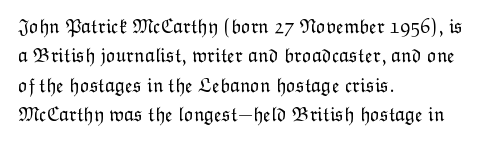
Q: Is the text bold? A: No.
Q: Is the text italic (slanted)? A: No, it is upright.
Q: Is the text underlined? A: No.
Q: How is the paragraph aligned? A: Left-aligned.
Q: Is the spacing between letters normal or unusually wide? A: Normal.
Q: Is the spacing between lines tight, normal or loose? A: Normal.
